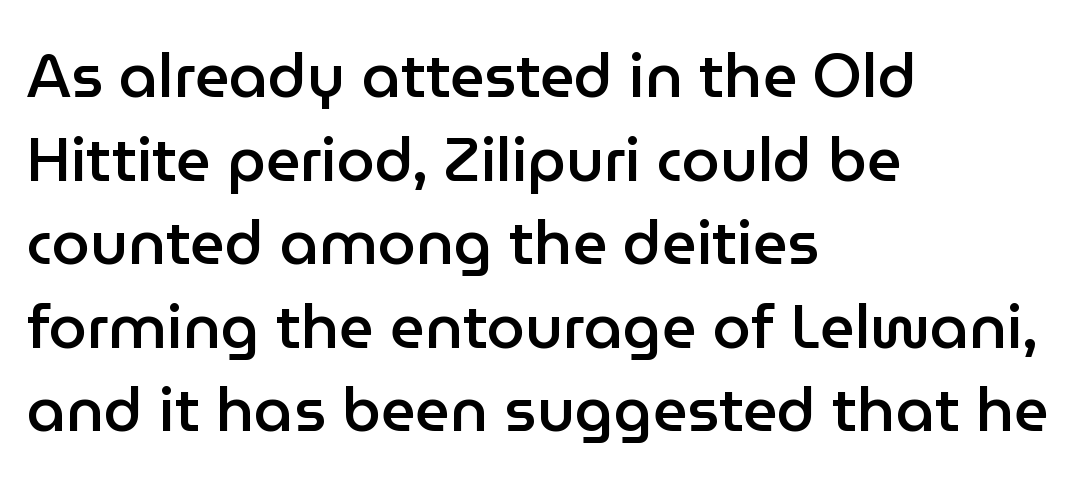
{"serif": "no", "italic": "no", "bold": "semi", "weight": "semibold", "width": "normal", "stroke_contrast": "low", "x_height": "medium", "monospaced": "no", "underline": "no", "align": "left", "line_spacing": "normal", "line_spacing_ratio": 1.37, "letter_spacing": "normal", "letter_spacing_em": 0.0, "glyph_px": 61}
